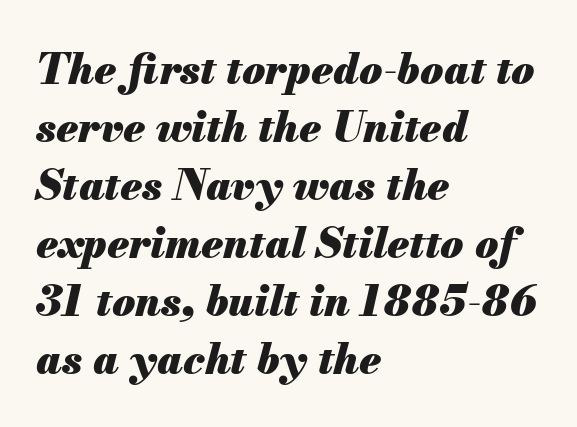
When letters slant like this, we call the style italic. Here the designer chose a conventional face with non-uniform glyph widths. The leading is moderate, giving the passage an even texture. The string is rendered with underlining switched off. Strong, thick strokes mark this as bold type.
